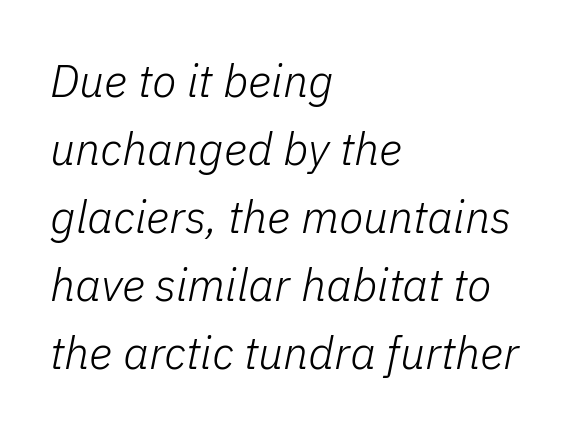
{"italic": "yes", "lean": "right", "slant_degrees": 11, "bold": "no", "weight": "light", "width": "normal", "stroke_contrast": "low", "x_height": "medium", "monospaced": "no", "underline": "no", "align": "left", "line_spacing": "normal", "line_spacing_ratio": 1.51, "letter_spacing": "normal", "letter_spacing_em": 0.0, "glyph_px": 45}
